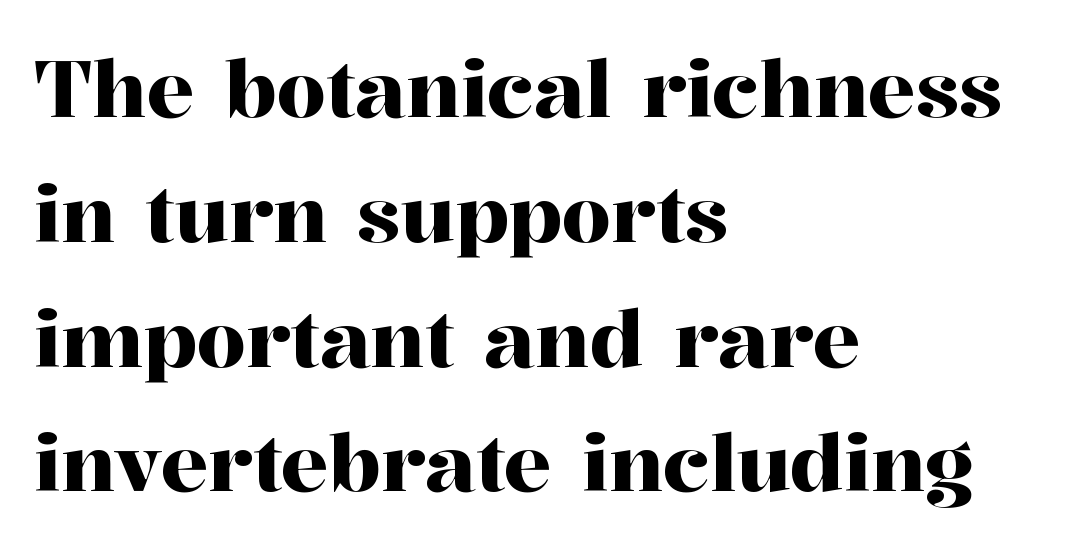
Q: Is the text italic (slanted)? A: No, it is upright.
Q: Is the typeface a serif or a sans-serif typeface? A: Serif.
Q: Is the text underlined? A: No.
Q: How is the paragraph aligned? A: Left-aligned.
Q: Is the spacing between letters normal or unusually wide? A: Normal.
Q: Is the spacing between lines tight, normal or loose? A: Normal.
Q: Width (condensed, normal, or wide)? A: Normal.
Q: Stroke contrast? A: High.
Q: x-height? A: Medium.
Q: Monospaced? A: No.
